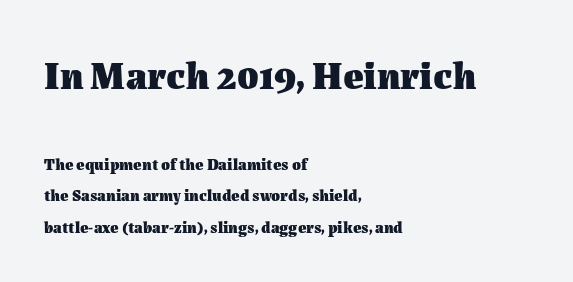
{"italic": "no", "bold": "yes", "weight": "heavy", "width": "normal", "stroke_contrast": "medium", "x_height": "medium", "monospaced": "no", "underline": "no", "align": "left", "line_spacing": "loose", "line_spacing_ratio": 1.95, "letter_spacing": "normal", "letter_spacing_em": 0.0, "larger_block": "first", "size_ratio": 2.44, "glyph_px": 39}
